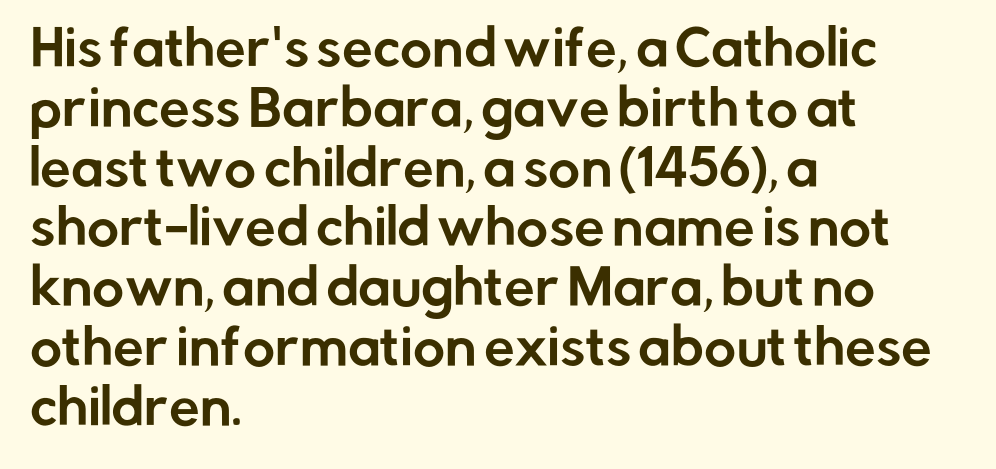
Q: Is the text italic (slanted)? A: No, it is upright.
Q: Is the typeface a serif or a sans-serif typeface? A: Sans-serif.
Q: Is the text underlined? A: No.
Q: How is the paragraph aligned? A: Left-aligned.
Q: Is the spacing between letters normal or unusually wide? A: Normal.
Q: Width (condensed, normal, or wide)? A: Normal.
Q: Stroke contrast? A: Low.
Q: x-height? A: Medium.
Q: Monospaced? A: No.
